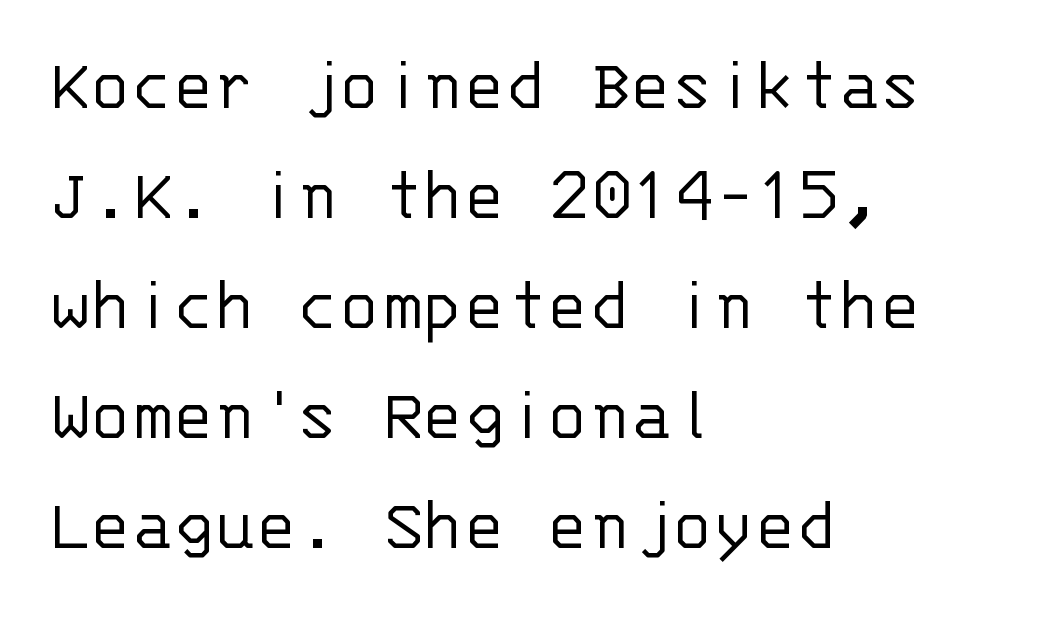
{"serif": "no", "italic": "no", "bold": "no", "weight": "light", "width": "normal", "stroke_contrast": "low", "x_height": "large", "monospaced": "yes", "underline": "no", "align": "left", "line_spacing": "normal", "line_spacing_ratio": 1.43, "letter_spacing": "normal", "letter_spacing_em": 0.0, "glyph_px": 77}
